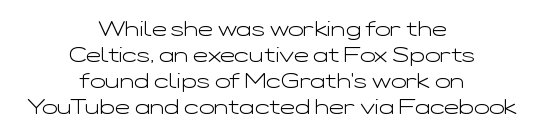
Q: Is the text bold? A: No.
Q: Is the text italic (slanted)? A: No, it is upright.
Q: Is the text underlined? A: No.
Q: How is the paragraph aligned? A: Centered.
Q: Is the spacing between letters normal or unusually wide? A: Normal.
Q: Is the spacing between lines tight, normal or loose? A: Normal.
